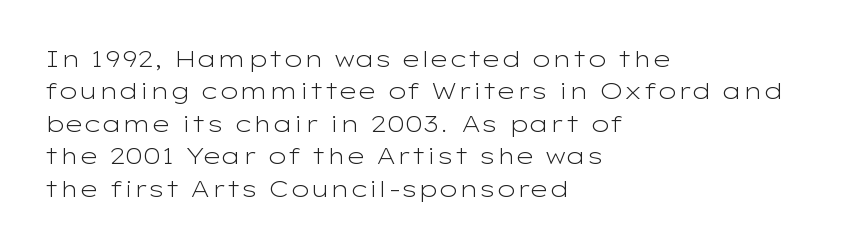
Q: Is the text bold? A: No.
Q: Is the text italic (slanted)? A: No, it is upright.
Q: Is the text underlined? A: No.
Q: How is the paragraph aligned? A: Left-aligned.
Q: Is the spacing between letters normal or unusually wide? A: Normal.
Q: Is the spacing between lines tight, normal or loose? A: Normal.
